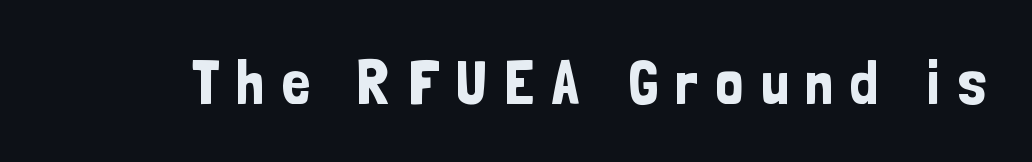
A typesetter would call this proportional, since set widths differ per character. Typographically, this falls in the sans-serif category. The tracking reads as deliberately expanded to a designer's eye. Underlining? Definitely not there.
